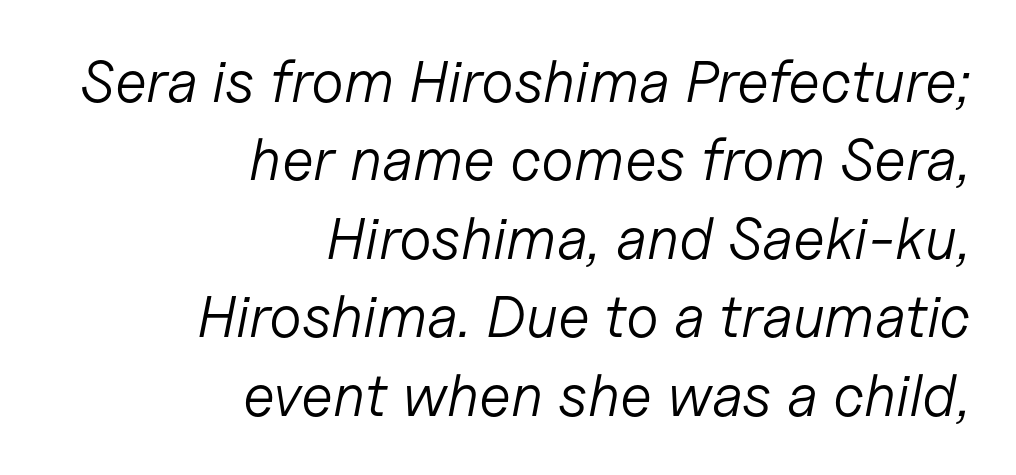
Q: Is the text bold? A: No.
Q: Is the text italic (slanted)? A: Yes, it leans right by about 11 degrees.
Q: Is the text underlined? A: No.
Q: How is the paragraph aligned? A: Right-aligned.
Q: Is the spacing between letters normal or unusually wide? A: Normal.
Q: Is the spacing between lines tight, normal or loose? A: Normal.
Q: Width (condensed, normal, or wide)? A: Normal.
Q: Stroke contrast? A: Low.
Q: x-height? A: Medium.
Q: Monospaced? A: No.
